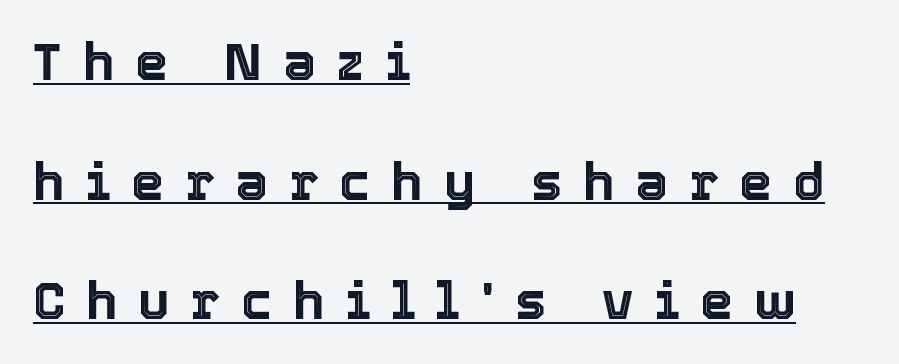
Ascenders rise straight up at ninety degrees. Is this a fixed-width face? No — the glyphs have proportional, varying widths. The vertical gap from one line to the next is large. Is the block centered? No — it sits flush against the left margin. Compared with undecorated copy, this sample adds a rule below the words. Short note: letters widely spaced.
